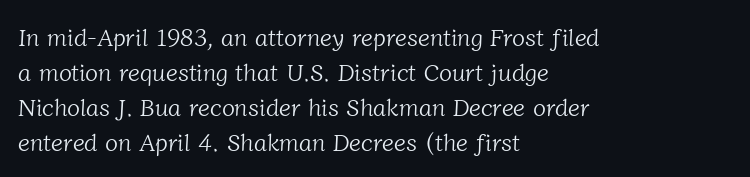
The image shows 24 px text type; set left-aligned, normal line spacing (1.46x), normal letter spacing, not underlined.
